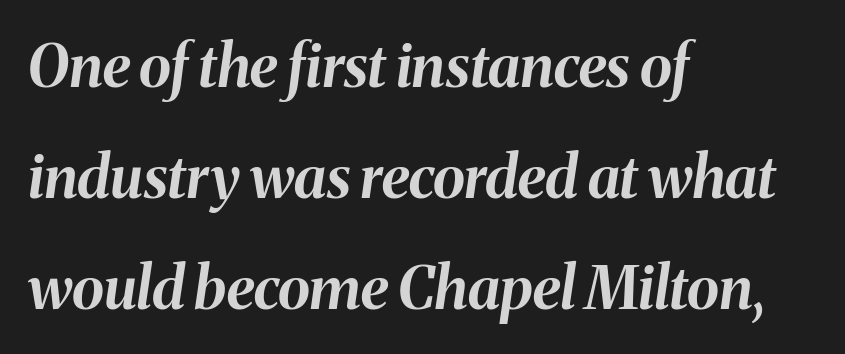
{"italic": "yes", "lean": "right", "slant_degrees": 8, "bold": "yes", "weight": "bold", "width": "normal", "stroke_contrast": "medium", "x_height": "medium", "monospaced": "no", "underline": "no", "align": "left", "line_spacing_ratio": 1.88, "letter_spacing": "normal", "letter_spacing_em": 0.0, "glyph_px": 59}
